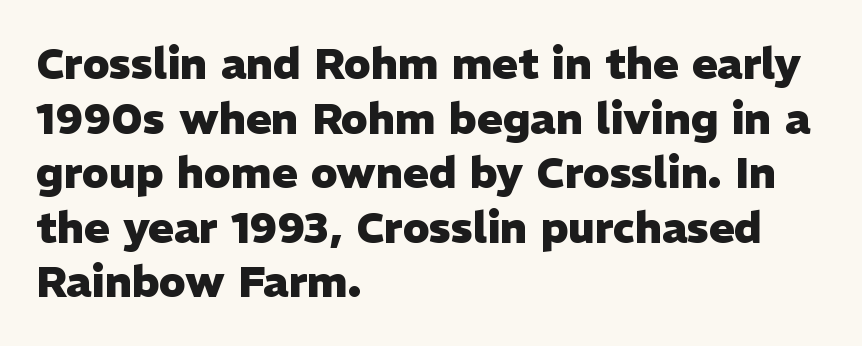
The image shows 43 px heavy sans-serif type, upright; set left-aligned, normal line spacing (1.27x), normal letter spacing, not underlined; low stroke contrast and a medium x-height.
